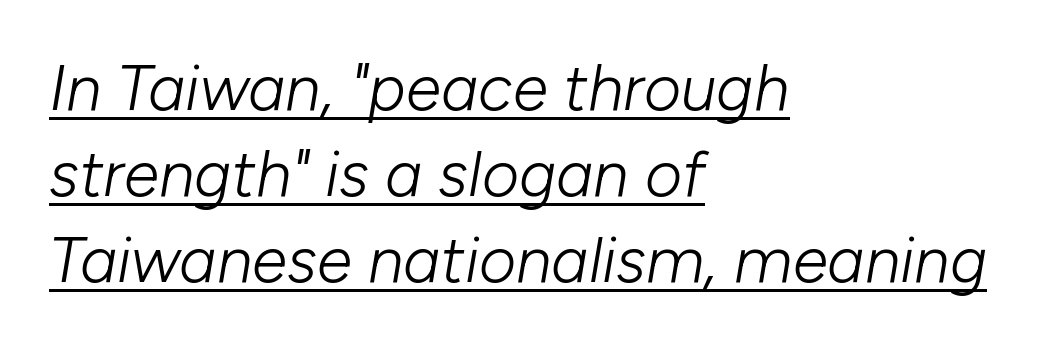
{"italic": "yes", "lean": "right", "slant_degrees": 10, "bold": "no", "weight": "light", "width": "normal", "stroke_contrast": "low", "x_height": "medium", "monospaced": "no", "underline": "yes", "align": "left", "line_spacing": "normal", "line_spacing_ratio": 1.34, "letter_spacing": "normal", "letter_spacing_em": 0.0, "glyph_px": 64}
